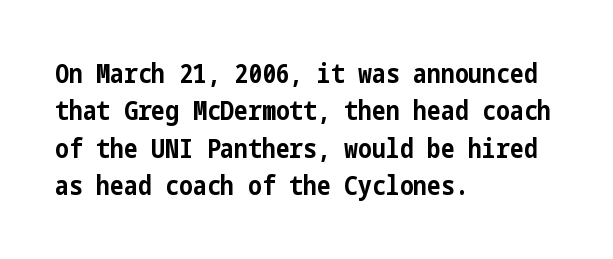
The image shows 26 px bold type, upright; set left-aligned, normal line spacing (1.44x), normal letter spacing, not underlined.
